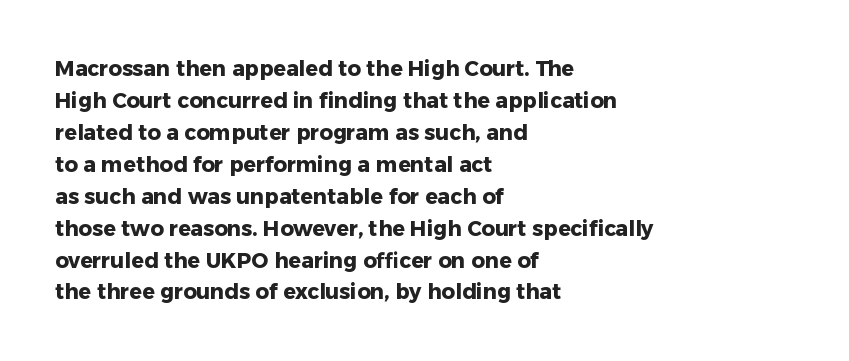
The image shows 21 px bold type, upright; set left-aligned, normal line spacing (1.52x), normal letter spacing, not underlined.
